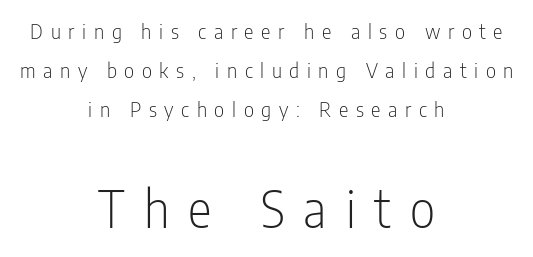
Only glyphs here, with clear space below each row. Think of a printed novel: that variable character pitch is what you see here. The lettering stays uniformly vertical, giving the passage a roman look. Unlike a traditional serif, this face leaves its strokes unadorned. The compositor balanced each line on the midline.
